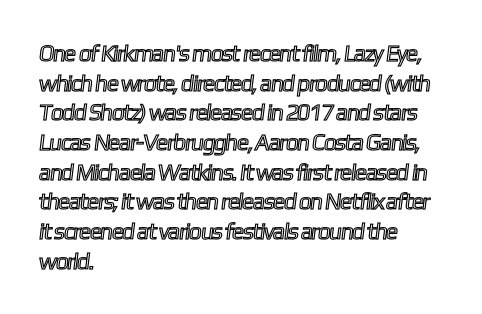
Leading matches the norm, producing a regular column. The passage is arranged the way most books set body copy — flush left. These lines keep a tight, regular rhythm from letter to letter. Underlining? Definitely not there.
